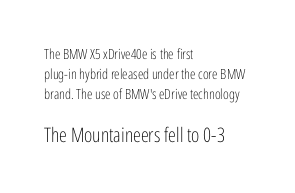
The image shows 20 px text type, upright; set left-aligned, normal line spacing (1.44x), normal letter spacing, not underlined; the second (bottom) block is 1.43x larger.
